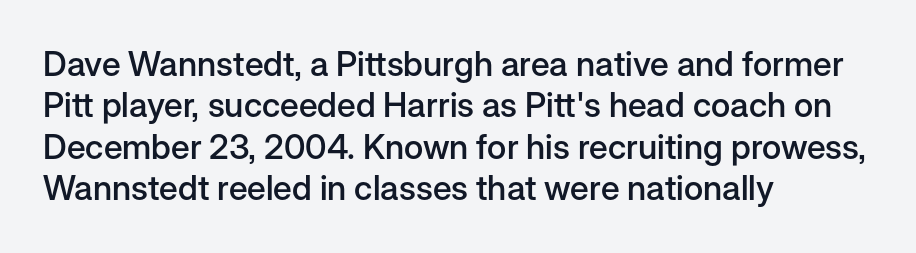
{"serif": "no", "italic": "no", "bold": "semi", "weight": "semibold", "width": "normal", "stroke_contrast": "low", "x_height": "medium", "monospaced": "no", "underline": "no", "align": "left", "line_spacing_ratio": 1.22, "letter_spacing": "normal", "letter_spacing_em": 0.0, "glyph_px": 34}
